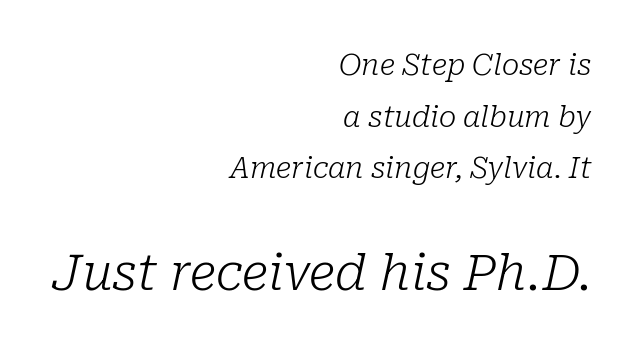
Size contrast runs from small at the top to large at the bottom. Nobody touched the tracking dial on this one. The rendering uses natural spacing where letterforms have individual widths. You can tell it's italic because the verticals aren't actually vertical.
